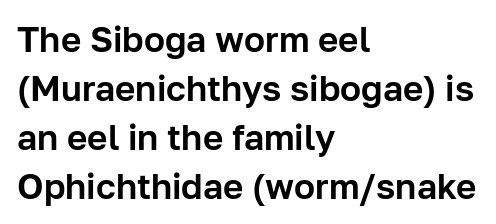
Nope, not italic — everything's standing straight. In terms of leading, this rendering sits right in the middle. Lines of text with bare space underneath. Each letter's strokes conclude bluntly, with no projecting serifs. Casual observation: everything's shoved over to the left. Character widths vary here, with narrow letters taking less room than wide ones.
